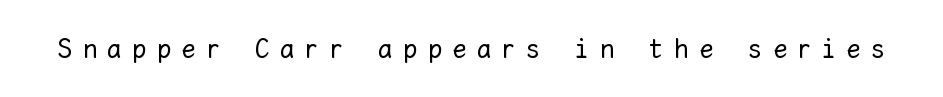
{"italic": "no", "bold": "no", "weight": "regular", "width": "normal", "stroke_contrast": "low", "x_height": "medium", "monospaced": "yes", "underline": "no", "letter_spacing": "wide", "letter_spacing_em": 0.38, "glyph_px": 28}
